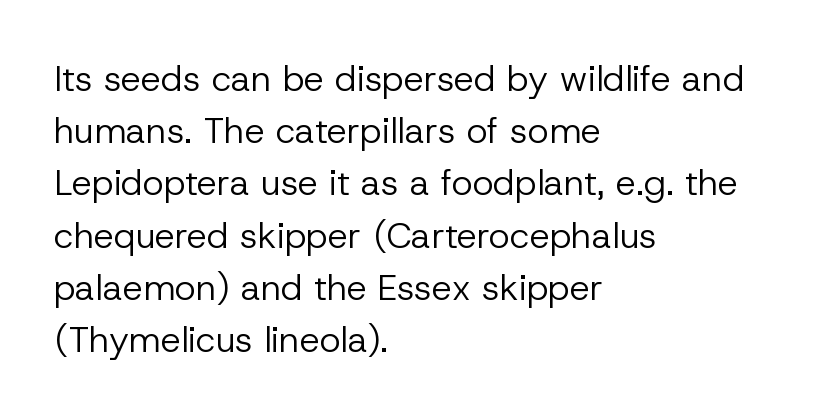
Q: Is the text bold? A: No.
Q: Is the text italic (slanted)? A: No, it is upright.
Q: Is the typeface a serif or a sans-serif typeface? A: Sans-serif.
Q: Is the text underlined? A: No.
Q: How is the paragraph aligned? A: Left-aligned.
Q: Is the spacing between letters normal or unusually wide? A: Normal.
Q: Is the spacing between lines tight, normal or loose? A: Normal.
Q: Width (condensed, normal, or wide)? A: Normal.
Q: Stroke contrast? A: Low.
Q: x-height? A: Medium.
Q: Monospaced? A: No.
